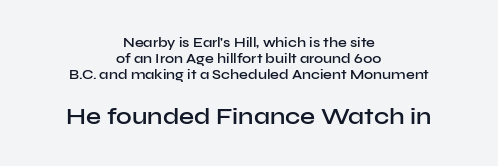
{"italic": "no", "bold": "semi", "underline": "no", "align": "center", "line_spacing": "tight", "line_spacing_ratio": 1.14, "letter_spacing": "normal", "letter_spacing_em": 0.0, "larger_block": "second", "size_ratio": 1.71, "glyph_px": 24}
